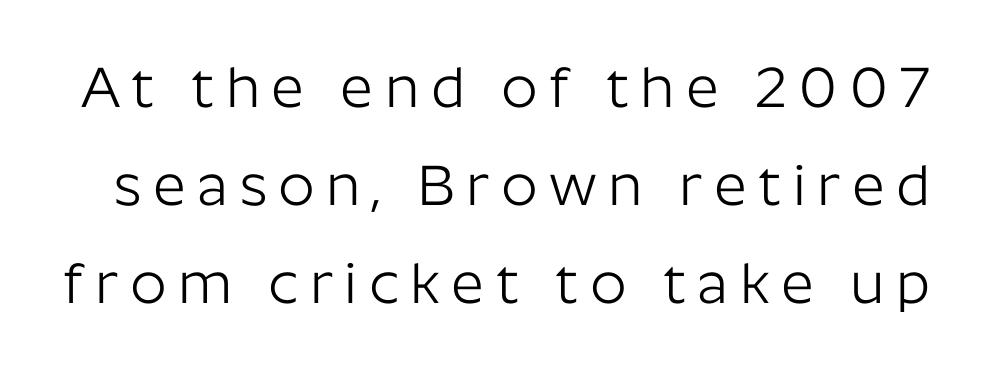
A light-to-regular cut is what we see here. When letters stand straight like this, we call the style roman or upright. The letters carry no serifs — their stems end cleanly without finishing strokes. The zone under the glyphs is completely vacant. Substantial extra tracking has been applied to these lines. A typesetter would call this proportional, since set widths differ per character.
